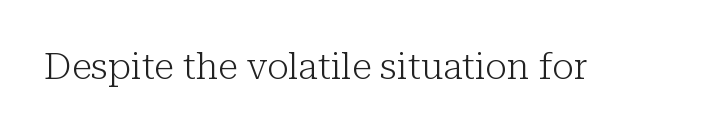
The image shows 37 px light serif type, upright; set normal letter spacing, not underlined; low stroke contrast and a medium x-height.
